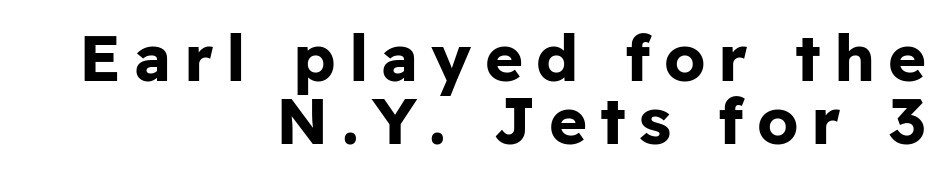
Q: Is the text bold? A: Yes.
Q: Is the text italic (slanted)? A: No, it is upright.
Q: Is the typeface a serif or a sans-serif typeface? A: Sans-serif.
Q: Is the text underlined? A: No.
Q: How is the paragraph aligned? A: Right-aligned.
Q: Is the spacing between letters normal or unusually wide? A: Unusually wide.
Q: Is the spacing between lines tight, normal or loose? A: Tight.
Q: Width (condensed, normal, or wide)? A: Normal.
Q: Stroke contrast? A: Low.
Q: x-height? A: Medium.
Q: Monospaced? A: No.
